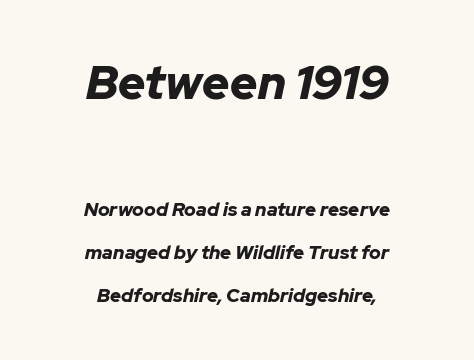
{"italic": "yes", "lean": "right", "slant_degrees": 12, "bold": "yes", "weight": "bold", "width": "normal", "stroke_contrast": "low", "x_height": "medium", "monospaced": "no", "underline": "no", "align": "center", "line_spacing": "loose", "line_spacing_ratio": 2.28, "letter_spacing": "normal", "letter_spacing_em": 0.0, "larger_block": "first", "size_ratio": 2.47, "glyph_px": 47}
